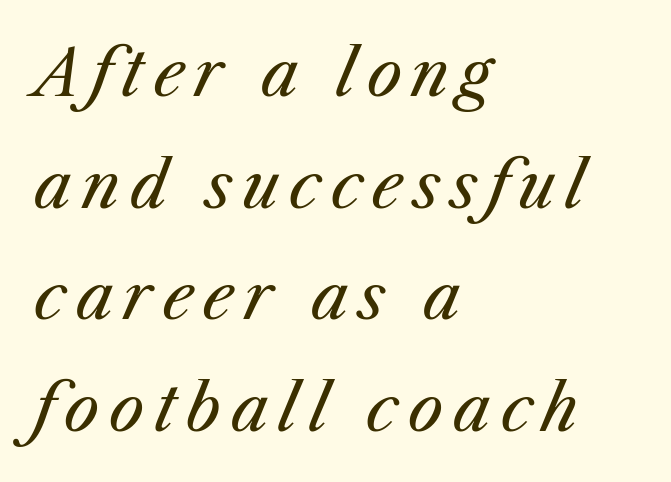
The weight tops out at a normal text grade. Proportional: the letters do not fall into vertical columns. Unmarked baselines from the first word to the last. The passage shown leans; its letterforms are oblique. This sample is left-justified, so line endings fall wherever the words run out.
